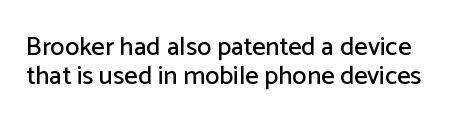
Q: Is the text italic (slanted)? A: No, it is upright.
Q: Is the text underlined? A: No.
Q: Is the spacing between letters normal or unusually wide? A: Normal.
Q: Is the spacing between lines tight, normal or loose? A: Tight.
